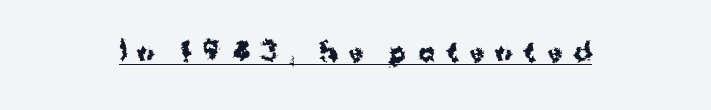
Tracking value appears strongly positive — letters spread wide. Underlining? Definitely there. Caption: bold face, heavy strokes. Unlike italic type, these characters show no tilt at all.
